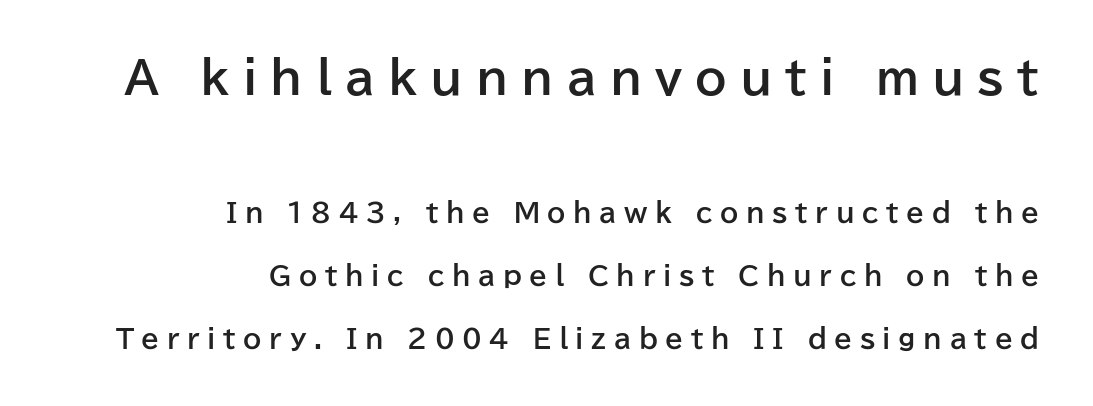
The image shows 45 px bold sans-serif type, upright; set right-aligned, loose line spacing (2.42x), unusually wide letter spacing (+0.29 em), not underlined; the first (top) block is 1.73x larger; low stroke contrast and a medium x-height.
